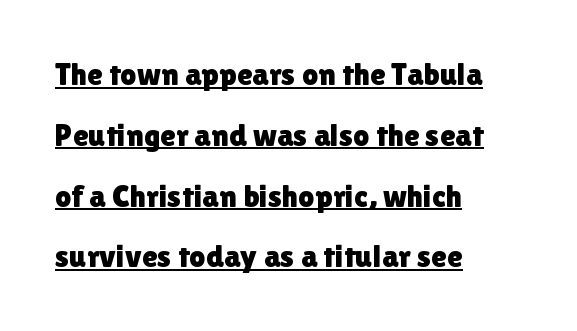
{"serif": "no", "italic": "no", "width": "normal", "stroke_contrast": "low", "x_height": "medium", "monospaced": "no", "underline": "yes", "align": "left", "line_spacing": "loose", "line_spacing_ratio": 1.9, "letter_spacing": "normal", "letter_spacing_em": 0.0, "glyph_px": 32}
